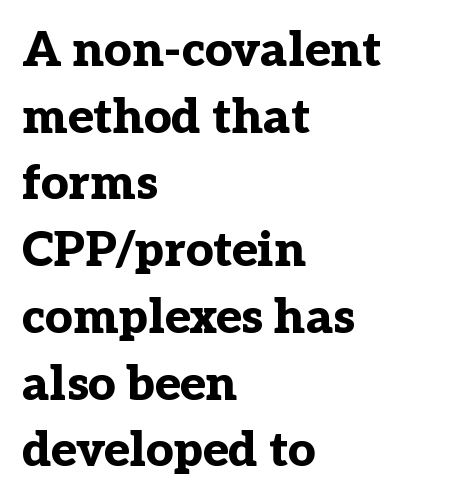
{"serif": "yes", "italic": "no", "bold": "yes", "weight": "bold", "width": "normal", "stroke_contrast": "low", "x_height": "medium", "monospaced": "no", "underline": "no", "align": "left", "line_spacing": "normal", "line_spacing_ratio": 1.39, "letter_spacing": "normal", "letter_spacing_em": 0.0, "glyph_px": 48}
